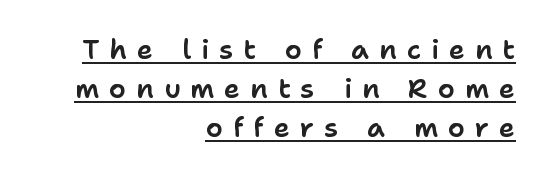
{"italic": "no", "underline": "yes", "align": "right", "line_spacing": "normal", "line_spacing_ratio": 1.45, "letter_spacing": "wide", "letter_spacing_em": 0.37, "glyph_px": 27}
